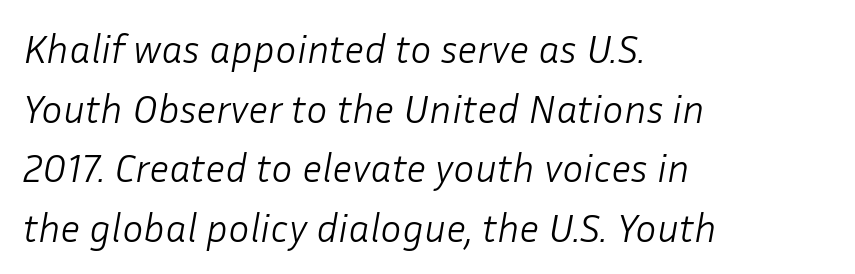
The image shows 40 px light type, italic (leaning right); set left-aligned, normal line spacing (1.49x), normal letter spacing, not underlined; low stroke contrast and a medium x-height.
